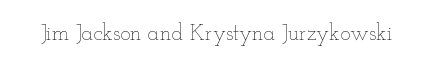
Q: Is the text bold? A: No.
Q: Is the text italic (slanted)? A: No, it is upright.
Q: Is the text underlined? A: No.
Q: Is the spacing between letters normal or unusually wide? A: Normal.
